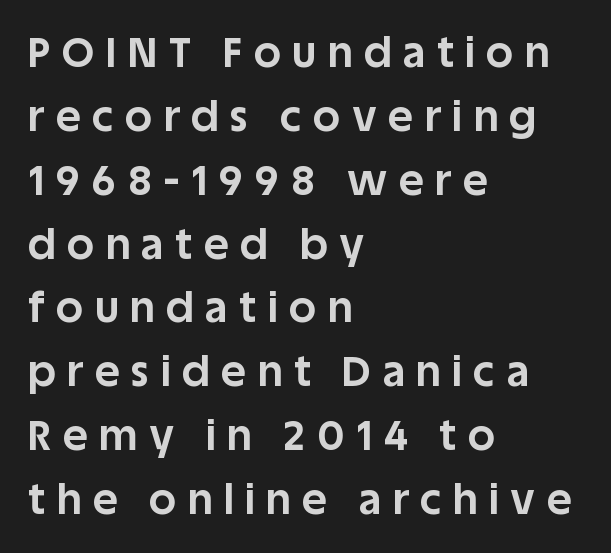
These lines sit exactly where default settings would place them. Is there any slant? The stems are plumb. In terms of letterform style, serifs are entirely absent. One-word summary of the alignment: left.
